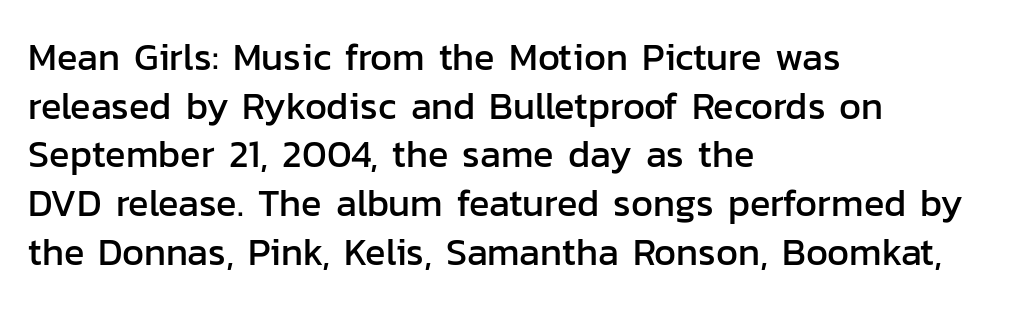
The image shows 38 px sans-serif type, upright; set left-aligned, normal line spacing (1.28x), normal letter spacing, not underlined; low stroke contrast and a medium x-height.
